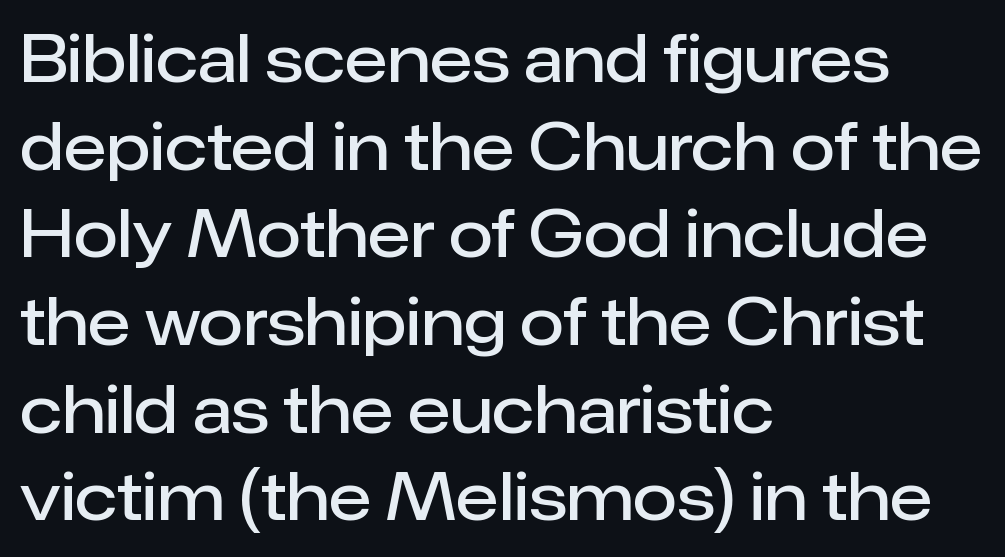
Q: Is the text bold? A: Semi-bold.
Q: Is the text italic (slanted)? A: No, it is upright.
Q: Is the typeface a serif or a sans-serif typeface? A: Sans-serif.
Q: Is the text underlined? A: No.
Q: How is the paragraph aligned? A: Left-aligned.
Q: Is the spacing between letters normal or unusually wide? A: Normal.
Q: Is the spacing between lines tight, normal or loose? A: Normal.
Q: Width (condensed, normal, or wide)? A: Normal.
Q: Stroke contrast? A: Low.
Q: x-height? A: Medium.
Q: Monospaced? A: No.
